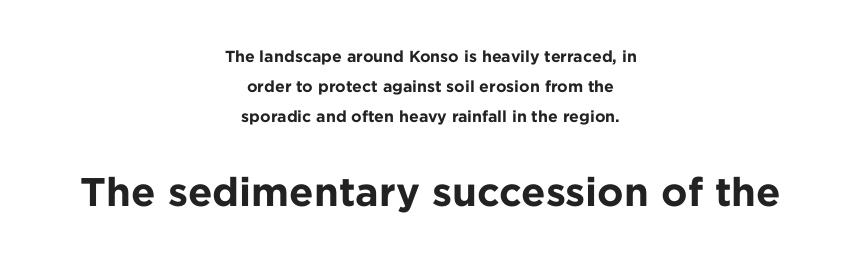
Spacing between characters is what you'd get straight out of the box. The specimen reads as upright at a glance. Spacing verdict: proportional, widths tailored to each character. These lines stack symmetrically, like a column narrowing and widening about its center. Check the space under the baseline: it is left empty. Each letter's strokes conclude bluntly, with no projecting serifs.
